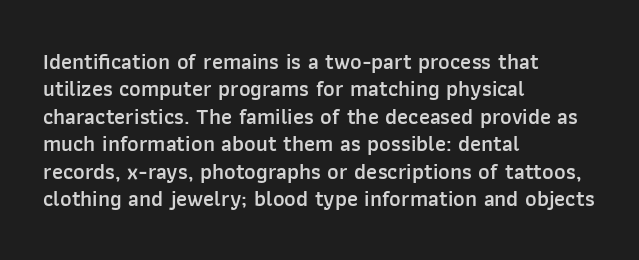
Q: Is the text bold? A: Semi-bold.
Q: Is the text italic (slanted)? A: No, it is upright.
Q: Is the text underlined? A: No.
Q: How is the paragraph aligned? A: Left-aligned.
Q: Is the spacing between letters normal or unusually wide? A: Normal.
Q: Is the spacing between lines tight, normal or loose? A: Normal.
